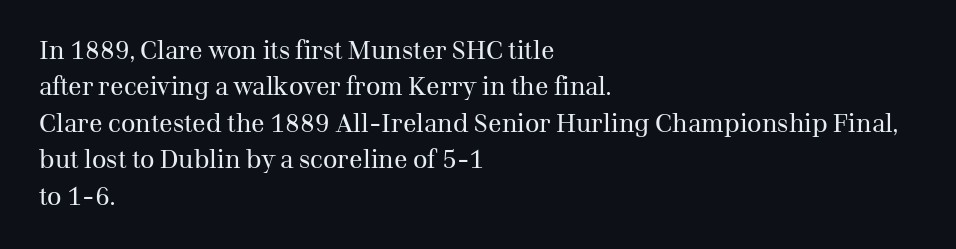
In terms of posture, this sample is upright. The passage shown has conventional tracking throughout. The zone under the glyphs is completely vacant. The lines are quadded left. These glyphs show unthickened strokes, regular width or finer. Rows of type keep a routine distance in the vertical direction.
